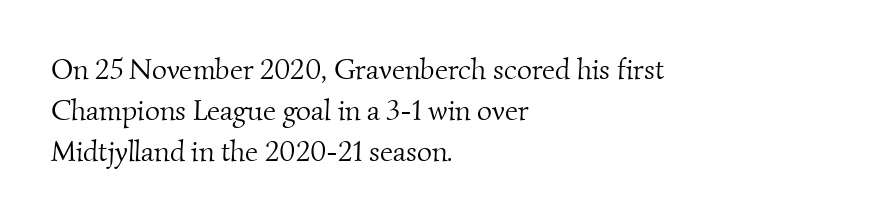
Q: Is the text bold? A: No.
Q: Is the typeface a serif or a sans-serif typeface? A: Serif.
Q: Is the text underlined? A: No.
Q: How is the paragraph aligned? A: Left-aligned.
Q: Is the spacing between letters normal or unusually wide? A: Normal.
Q: Is the spacing between lines tight, normal or loose? A: Normal.
Q: Width (condensed, normal, or wide)? A: Normal.
Q: Stroke contrast? A: Medium.
Q: x-height? A: Small.
Q: Monospaced? A: No.
